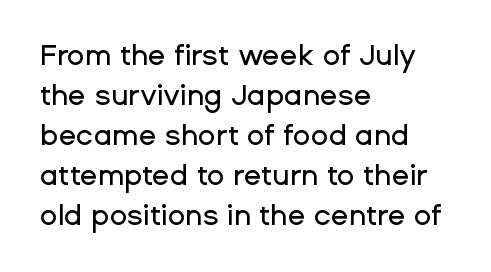
Descenders are the only things crossing below the line. The passage shown is typed in a proportional face where columns would drift. The horizontal fit of the characters is conventional and even. This rendering uses left alignment, leaving the right contour irregular. Regarding leading, the lines here are spaced in the standard way.
